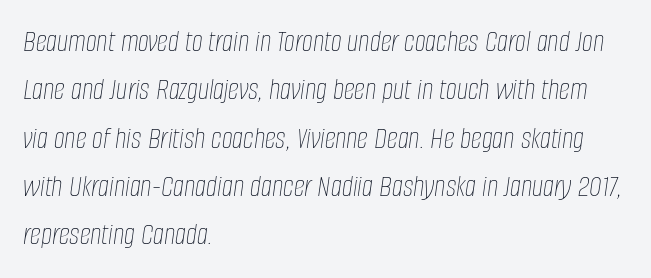
{"italic": "yes", "lean": "right", "slant_degrees": 8, "bold": "no", "weight": "thin", "width": "condensed", "stroke_contrast": "low", "x_height": "large", "monospaced": "no", "underline": "no", "align": "left", "line_spacing": "normal", "line_spacing_ratio": 1.56, "letter_spacing": "normal", "letter_spacing_em": 0.0, "glyph_px": 31}
